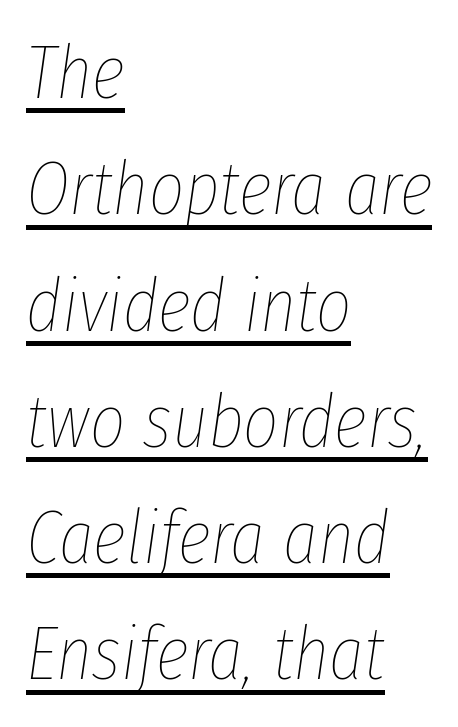
In terms of leading, this rendering sits right in the middle. Short and long lines alike share a common starting point at left. The typesetter has applied underlining to the passage shown. Characters follow at the spacing the type designer built in. On a weight scale, this lands at 450 or below.
